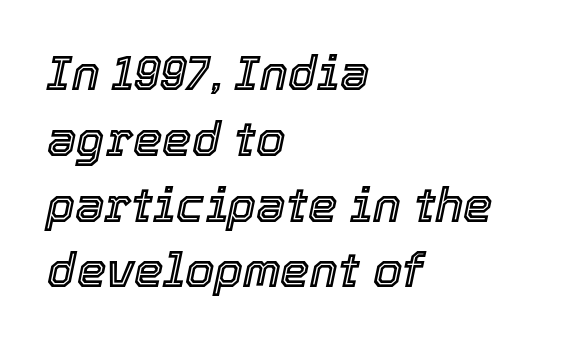
The image shows 47 px text type, italic (leaning right); set left-aligned, normal line spacing (1.4x), normal letter spacing, not underlined; a medium x-height.
